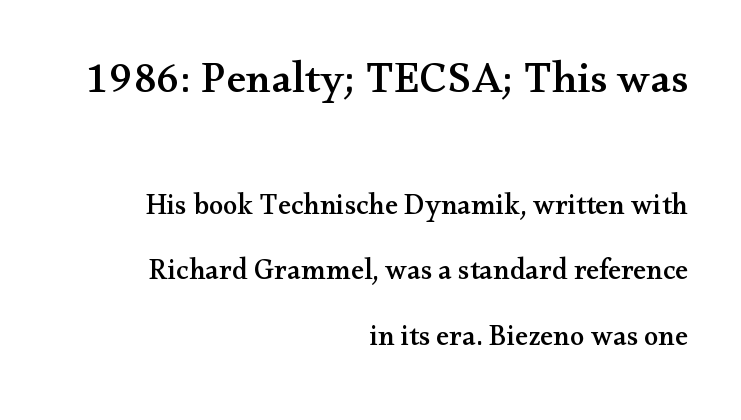
The image shows 44 px wide serif type, upright; set right-aligned, loose line spacing (2.26x), normal letter spacing, not underlined; the first (top) block is 1.52x larger; medium stroke contrast and a small x-height.
